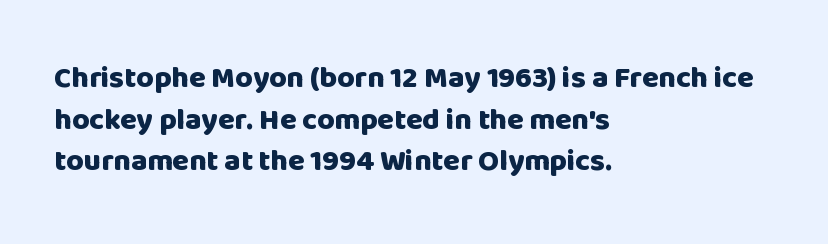
{"serif": "no", "italic": "no", "bold": "yes", "weight": "heavy", "width": "normal", "stroke_contrast": "low", "x_height": "large", "monospaced": "no", "underline": "no", "align": "left", "line_spacing": "normal", "line_spacing_ratio": 1.39, "letter_spacing": "normal", "letter_spacing_em": 0.0, "glyph_px": 30}
